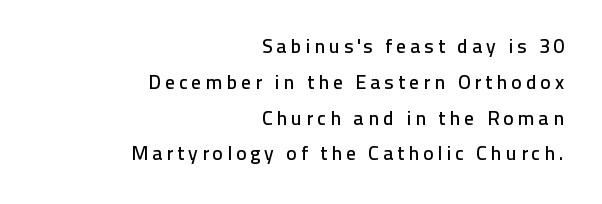
The image shows 20 px text type, upright; set right-aligned, line spacing 1.79x, not underlined.
